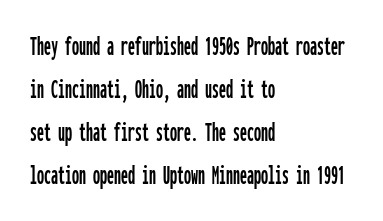
Posture: straight, roman, zero tilt. Check the space under the baseline: it is left empty. The letters march in equal steps, a hallmark of fixed-pitch type. The characters display no serif detailing; their extremities are plain. These lines stack with their left ends in a neat column.
